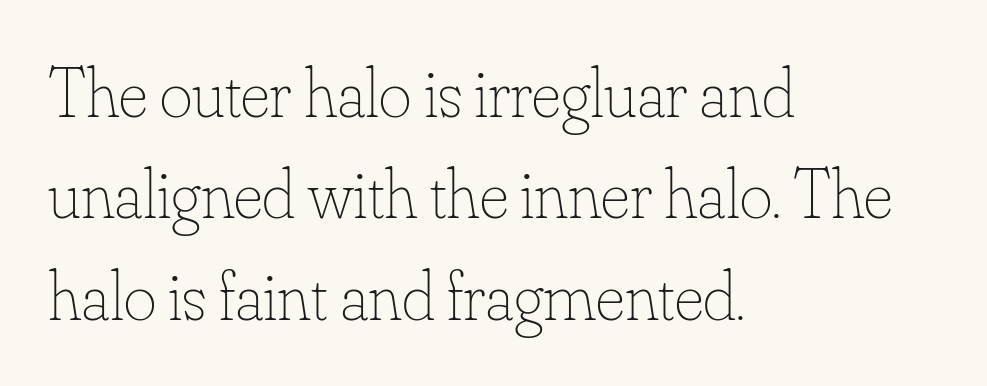
Q: Is the text bold? A: No.
Q: Is the text italic (slanted)? A: No, it is upright.
Q: Is the text underlined? A: No.
Q: How is the paragraph aligned? A: Left-aligned.
Q: Is the spacing between letters normal or unusually wide? A: Normal.
Q: Is the spacing between lines tight, normal or loose? A: Normal.
Q: Width (condensed, normal, or wide)? A: Normal.
Q: Stroke contrast? A: Low.
Q: x-height? A: Small.
Q: Monospaced? A: No.
